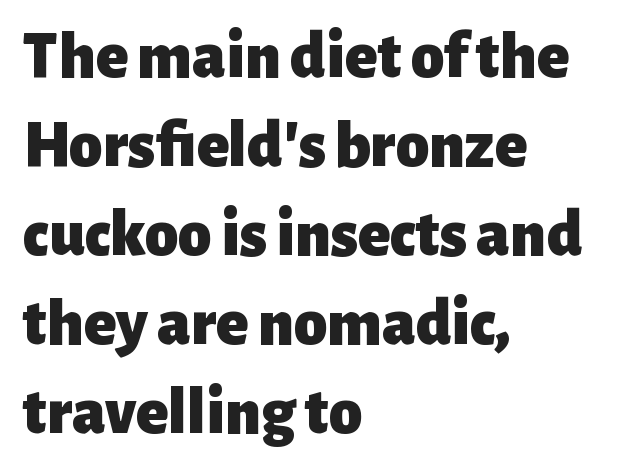
Q: Is the text bold? A: Yes.
Q: Is the text italic (slanted)? A: No, it is upright.
Q: Is the typeface a serif or a sans-serif typeface? A: Sans-serif.
Q: Is the text underlined? A: No.
Q: How is the paragraph aligned? A: Left-aligned.
Q: Is the spacing between letters normal or unusually wide? A: Normal.
Q: Is the spacing between lines tight, normal or loose? A: Normal.
Q: Width (condensed, normal, or wide)? A: Normal.
Q: Stroke contrast? A: Low.
Q: x-height? A: Medium.
Q: Monospaced? A: No.
